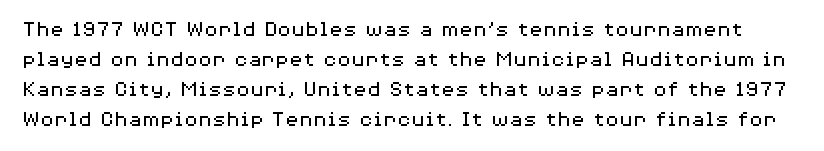
{"italic": "no", "bold": "no", "underline": "no", "line_spacing": "normal", "line_spacing_ratio": 1.3, "letter_spacing": "normal", "letter_spacing_em": 0.0, "glyph_px": 23}
